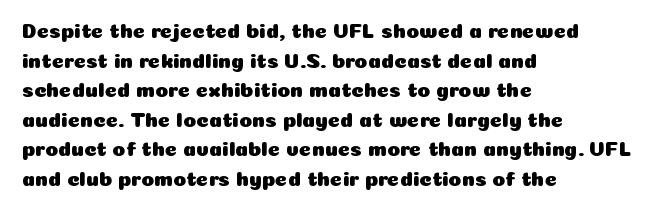
Q: Is the text italic (slanted)? A: No, it is upright.
Q: Is the text underlined? A: No.
Q: How is the paragraph aligned? A: Left-aligned.
Q: Is the spacing between letters normal or unusually wide? A: Normal.
Q: Is the spacing between lines tight, normal or loose? A: Normal.
